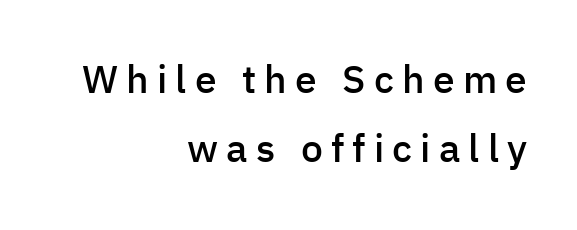
Type style note: lacks serifs. Teacher's note: observe the even right margin — that is flush-right alignment. The gap between lines stays unmarked. Each letter keeps its own natural width here, so spacing adapts to shape. The typography opts for an upright posture over an oblique one. Short note: letters widely spaced.
